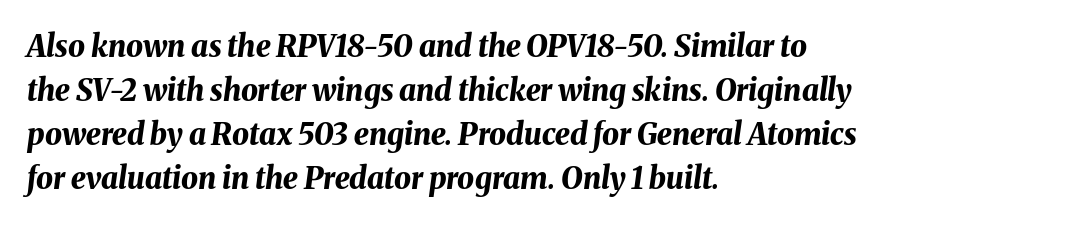
The rag falls on the right side of this text block. The vertical gap from one line to the next is medium. Looks like regular typesetting: each glyph gets only the width it needs. Descenders are the only things crossing below the line. Slanted lettering throughout.
